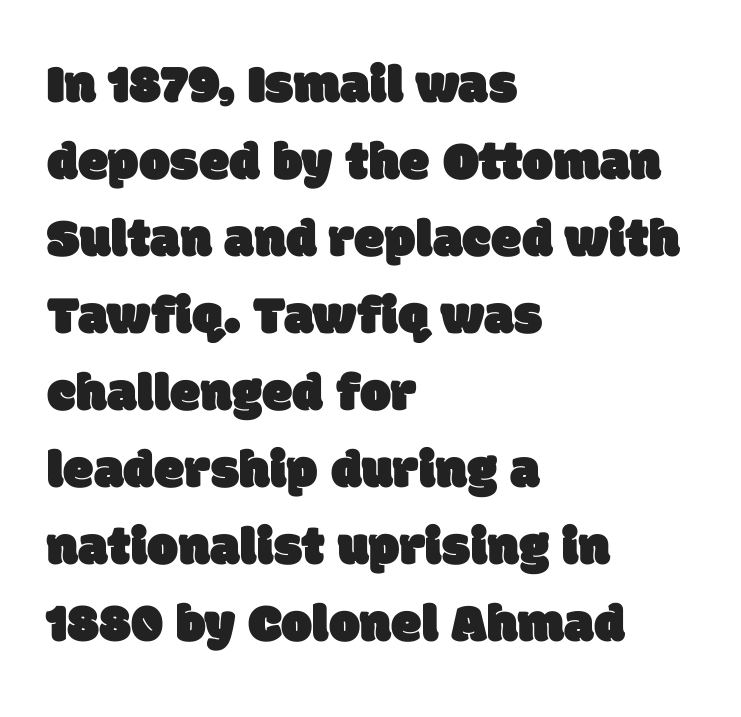
{"serif": "no", "width": "normal", "stroke_contrast": "low", "x_height": "large", "monospaced": "no", "underline": "no", "align": "left", "line_spacing": "normal", "line_spacing_ratio": 1.4, "letter_spacing": "normal", "letter_spacing_em": 0.0, "glyph_px": 55}
